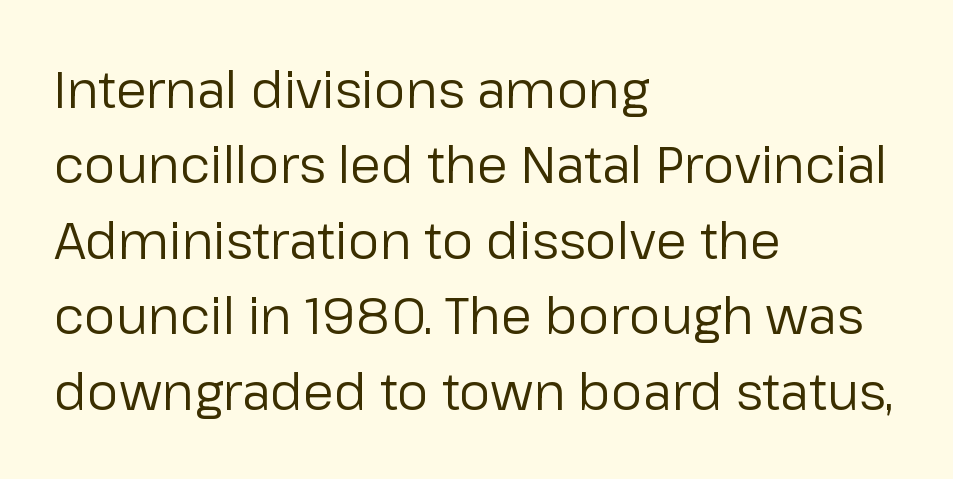
{"serif": "no", "italic": "no", "bold": "no", "weight": "regular", "width": "normal", "stroke_contrast": "low", "x_height": "medium", "monospaced": "no", "underline": "no", "align": "left", "line_spacing": "normal", "line_spacing_ratio": 1.51, "letter_spacing": "normal", "letter_spacing_em": 0.0, "glyph_px": 50}
